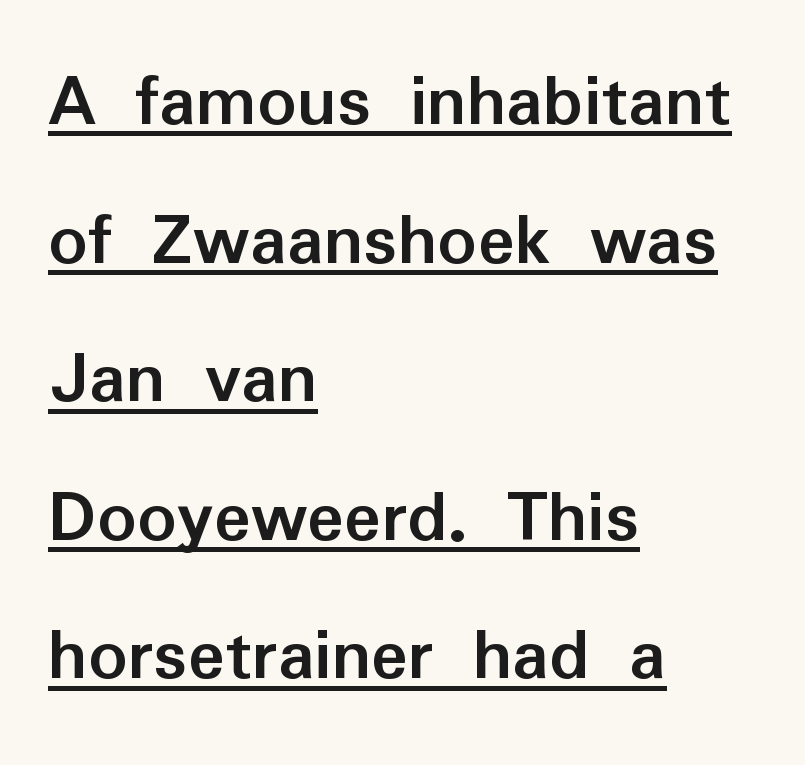
Caption: multi-line text, flush left, ragged right. Proportional: the letters do not fall into vertical columns. Upright lettering throughout. Serifs: no, the terminals of the letterforms are clean.
